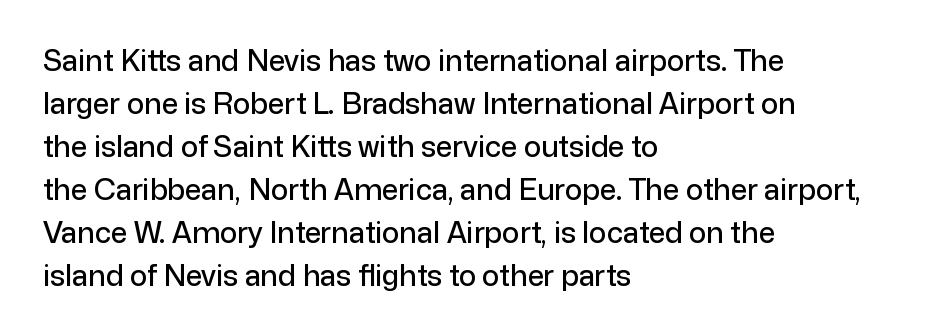
{"serif": "no", "italic": "no", "width": "normal", "stroke_contrast": "low", "x_height": "medium", "monospaced": "no", "underline": "no", "align": "left", "line_spacing": "normal", "line_spacing_ratio": 1.48, "letter_spacing": "normal", "letter_spacing_em": 0.0, "glyph_px": 29}
